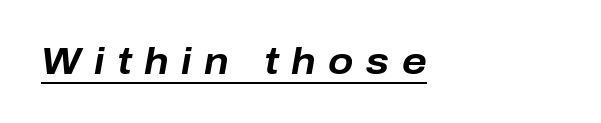
The image shows 37 px bold type, italic (leaning right); set left-aligned, unusually wide letter spacing (+0.34 em), underlined; low stroke contrast and a medium x-height.
